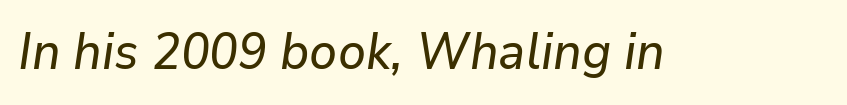
Each row of text sits above clean, open space. The lettering tilts uniformly, giving the passage an italic look. Observe the ordinary spacing: letters are neighbours, not strangers. This sample has the flowing, uneven cadence of proportional lettering.
